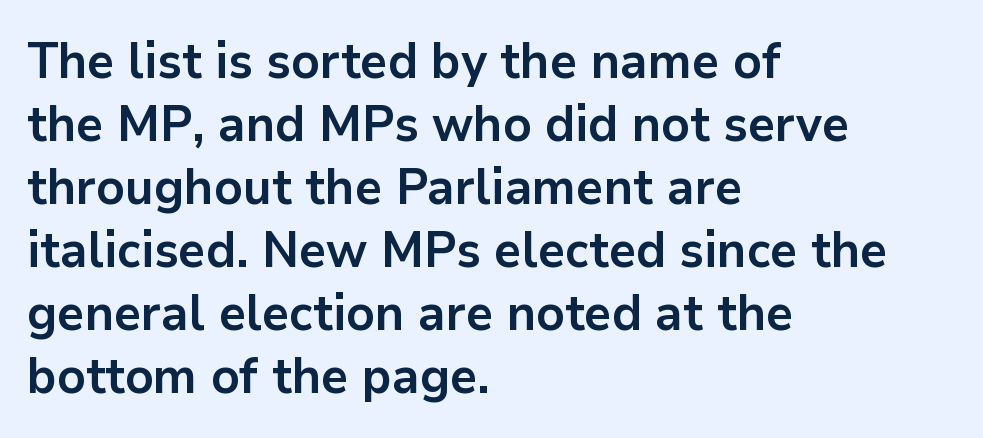
Thick stems and heavy bowls — unmistakably bold. The space beneath each line is pristine and unruled. Between one letter and the next there's only the usual sliver of space. The letters advance in unequal steps, a hallmark of proportional type.
